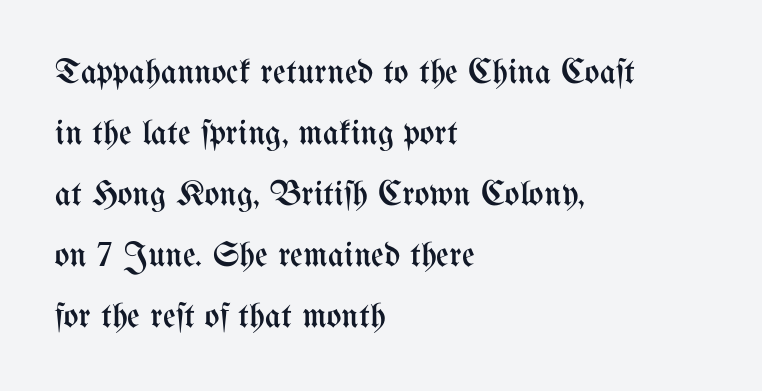
The image shows 35 px regular-weight, condensed type, upright; set left-aligned, line spacing 1.74x, normal letter spacing, not underlined; medium stroke contrast and a medium x-height.
